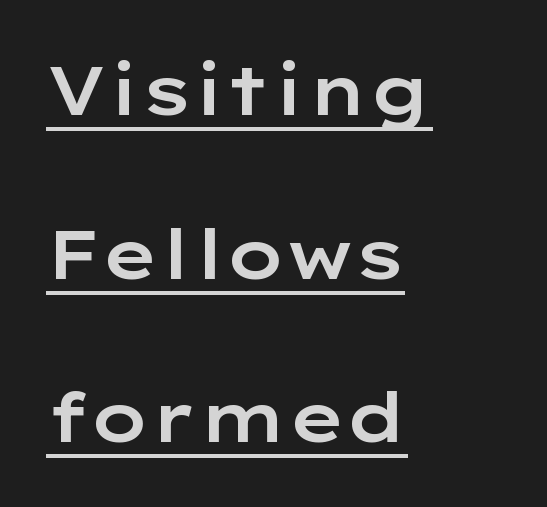
Ordinary non-slanted type is in use. Spacing verdict: proportional, widths tailored to each character. The paragraph shown leans on its left margin. Words appear dense and cohesive because spacing is normal. In designer terms, the underline attribute is active on this setting. Is there much room between lines? Yes — plenty of vertical air separates them.
